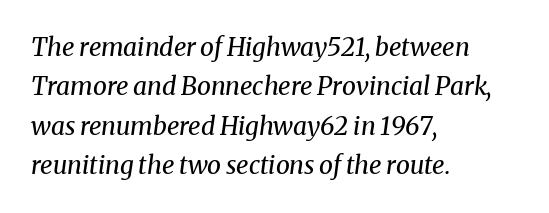
Ink coverage per letter is moderate at most. Line starts are locked; line ends wander. The space beneath each line is pristine and unruled. Interline gaps are of average width in this sample.
